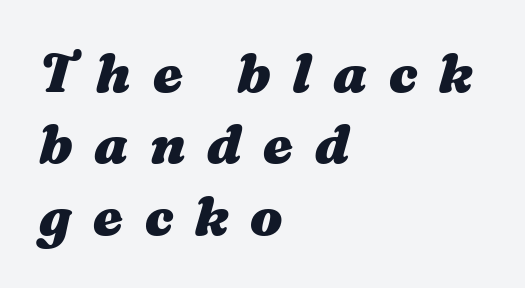
{"italic": "yes", "lean": "right", "slant_degrees": 16, "bold": "yes", "weight": "heavy", "width": "wide", "stroke_contrast": "medium", "x_height": "medium", "monospaced": "no", "underline": "no", "align": "left", "line_spacing": "normal", "line_spacing_ratio": 1.32, "letter_spacing": "wide", "letter_spacing_em": 0.4, "glyph_px": 54}
